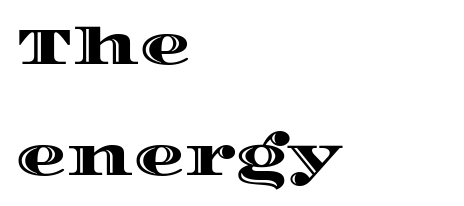
Designer's note — italics off, roman on. Character widths vary here, with narrow letters taking less room than wide ones. Each new line begins a long way beneath the previous one. Each row of text sits above clean, open space. The letters sit at their default tracking, neither squeezed nor spread. A classic flush-left, rag-right setting is used for this passage.
